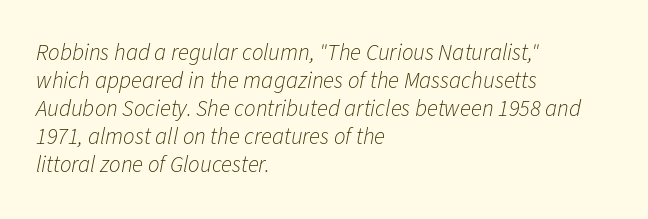
Each line starts at the same left margin while the right side varies. This is oblique type, the kind used for emphasis or titles. A quiet, ordinary-to-light weight characterises the typeface. The passage shown has conventional tracking throughout. A bare baseline throughout the passage.
